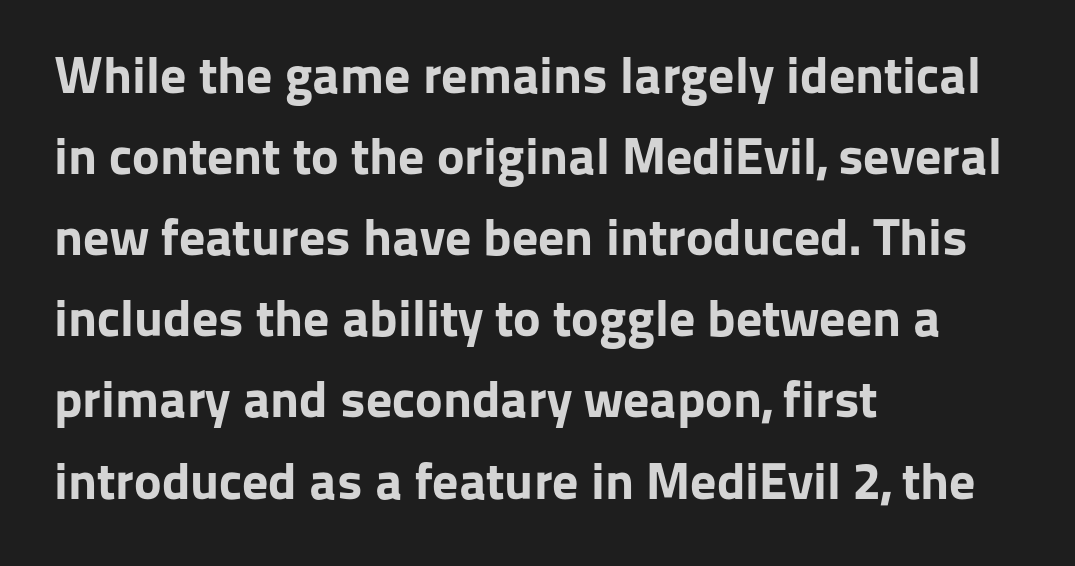
The image shows 52 px bold sans-serif type, upright; set left-aligned, normal line spacing (1.56x), normal letter spacing, not underlined; low stroke contrast and a medium x-height.
